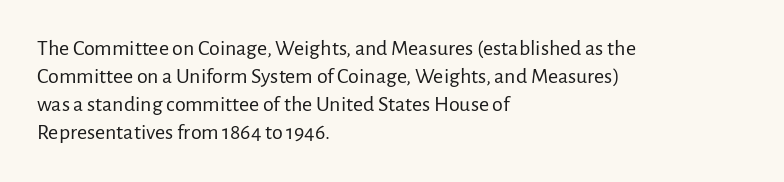
Q: Is the text bold? A: No.
Q: Is the text italic (slanted)? A: No, it is upright.
Q: Is the text underlined? A: No.
Q: How is the paragraph aligned? A: Left-aligned.
Q: Is the spacing between letters normal or unusually wide? A: Normal.
Q: Is the spacing between lines tight, normal or loose? A: Normal.
